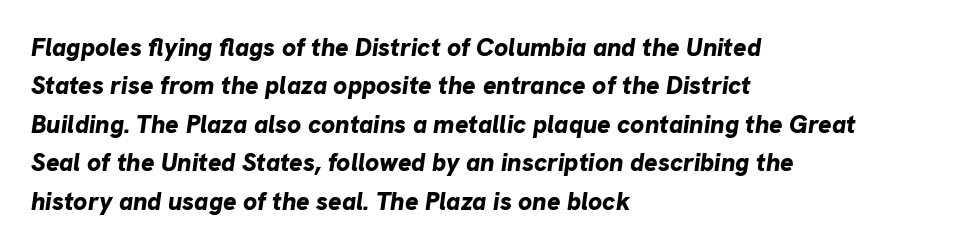
The image shows 25 px bold type, italic (leaning right); set left-aligned, normal line spacing (1.54x), normal letter spacing, not underlined.
